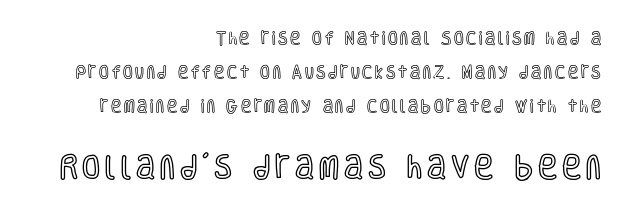
Q: Is the text italic (slanted)? A: No, it is upright.
Q: Is the text underlined? A: No.
Q: How is the paragraph aligned? A: Right-aligned.
Q: Is the spacing between lines tight, normal or loose? A: Loose.
Q: Which block of text is set in a larger size, the first (top) or the second (bottom)? A: The second (bottom) one.
